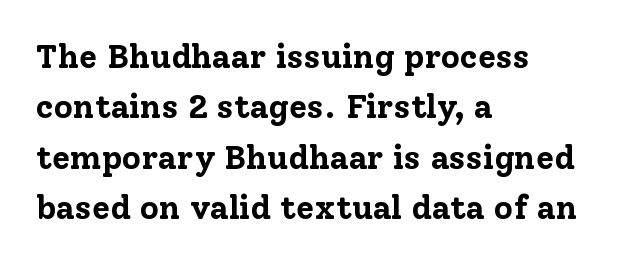
The image shows 33 px bold serif type, upright; set left-aligned, normal line spacing (1.53x), normal letter spacing, not underlined; low stroke contrast and a medium x-height.
